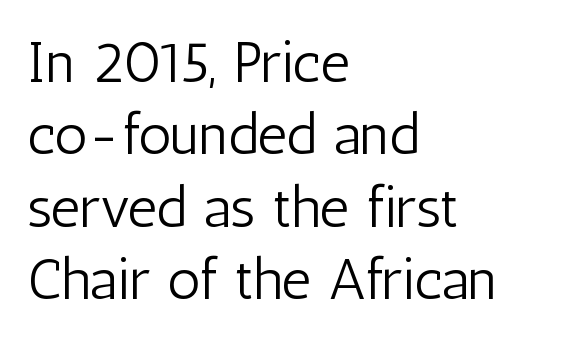
{"serif": "no", "italic": "no", "bold": "no", "weight": "light", "width": "condensed", "stroke_contrast": "low", "x_height": "medium", "monospaced": "no", "underline": "no", "align": "left", "line_spacing": "normal", "line_spacing_ratio": 1.25, "letter_spacing": "normal", "letter_spacing_em": 0.0, "glyph_px": 58}
